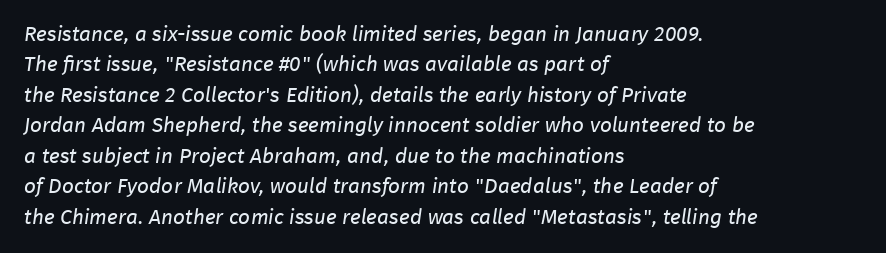
The image shows 21 px text type; set left-aligned, normal line spacing (1.45x), normal letter spacing, not underlined.
